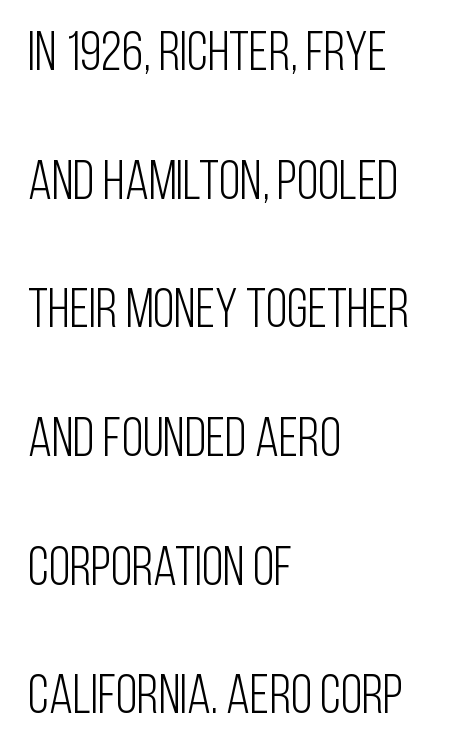
The image shows 55 px light, condensed sans-serif type, upright; set left-aligned, loose line spacing (2.34x), normal letter spacing, not underlined; low stroke contrast and a large x-height.
